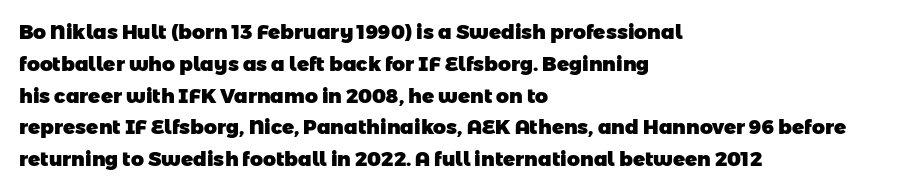
The image shows 20 px bold type; set left-aligned, normal line spacing (1.59x), normal letter spacing, not underlined.
